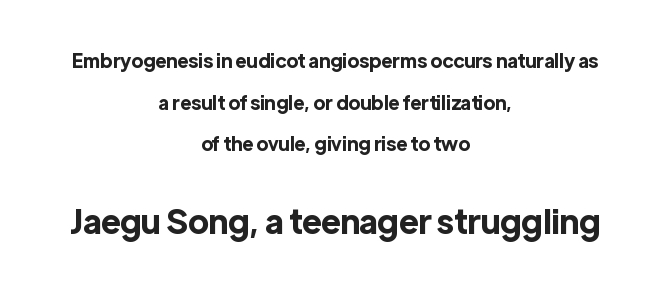
You can tell it's not italic because the verticals are truly vertical. The more generous point size was reserved for the lower chunk. Typeset on center — no edge is straight. Each glyph is drawn with heavy, bold strokes. Glance below the letters and you will spot only blank space. Note the varied advance widths — an 'i' is clearly narrower than an 'm'.
